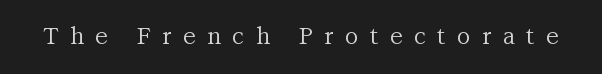
The axis of the letterforms is exactly vertical. Each row of text sits above clean, open space. How are the letters spaced? Widely, with obvious added tracking. Compared with a typical body face, this is equally light or lighter still.
